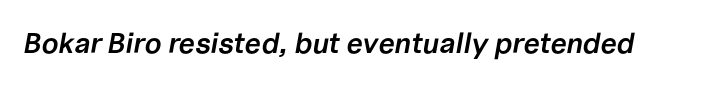
The image shows 29 px semibold type, italic (leaning right); set normal letter spacing, not underlined; low stroke contrast and a medium x-height.
